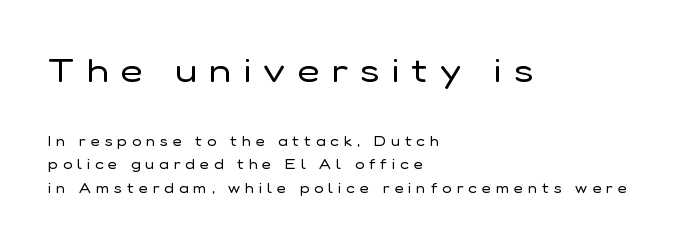
The passage shown has open, widely tracked lettering throughout. Regular leading. The letters look calm and open, with moderate or lighter stems. Regarding serifs, this sample does without them. A roman cut, with each character standing at attention.
